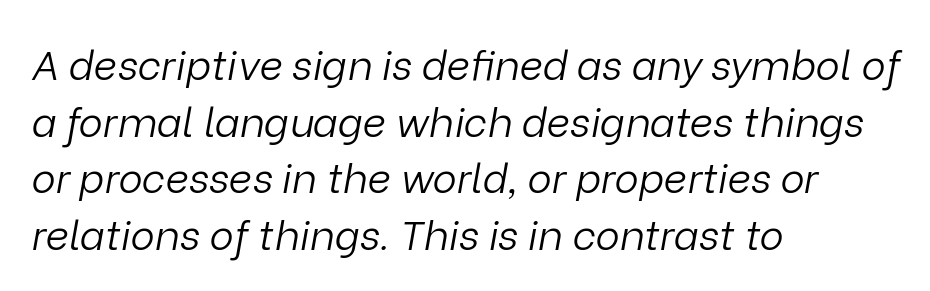
{"italic": "yes", "lean": "right", "slant_degrees": 9, "bold": "no", "weight": "light", "width": "normal", "stroke_contrast": "low", "x_height": "medium", "monospaced": "no", "underline": "no", "align": "left", "line_spacing": "normal", "line_spacing_ratio": 1.38, "letter_spacing": "normal", "letter_spacing_em": 0.0, "glyph_px": 41}
